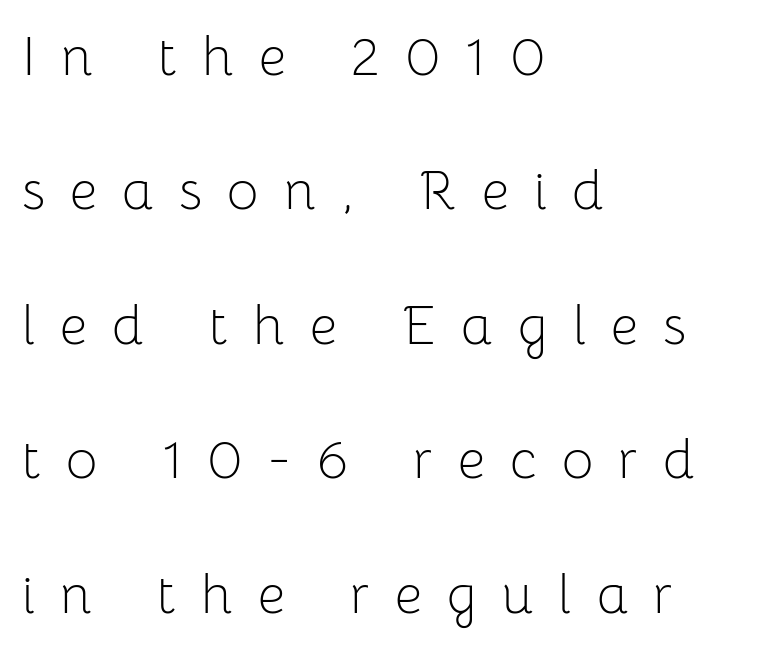
The image shows 54 px light sans-serif type, upright; set left-aligned, loose line spacing (2.49x), unusually wide letter spacing (+0.47 em), not underlined; low stroke contrast and a medium x-height.
